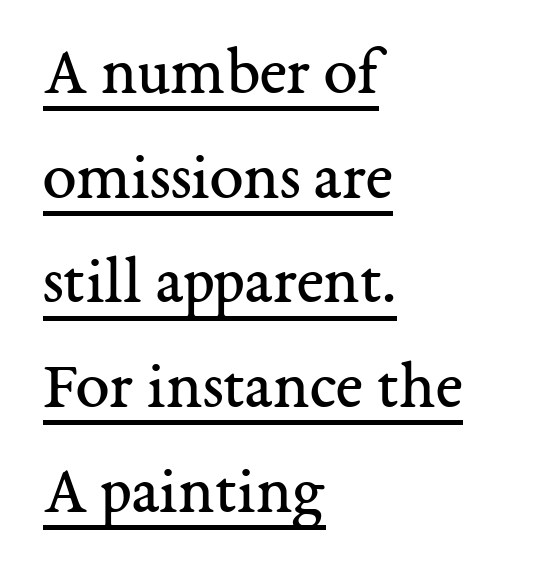
{"serif": "yes", "italic": "no", "bold": "no", "weight": "regular", "width": "normal", "stroke_contrast": "medium", "x_height": "medium", "monospaced": "no", "underline": "yes", "align": "left", "line_spacing": "normal", "line_spacing_ratio": 1.54, "letter_spacing": "normal", "letter_spacing_em": 0.0, "glyph_px": 68}
